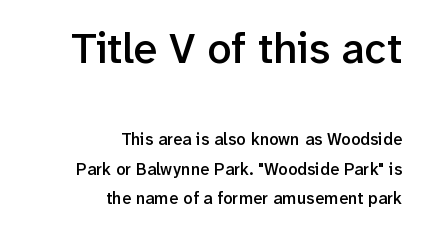
The image shows 43 px semibold sans-serif type, upright; set right-aligned, line spacing 1.72x, normal letter spacing, not underlined; the first (top) block is 2.53x larger; low stroke contrast and a medium x-height.
